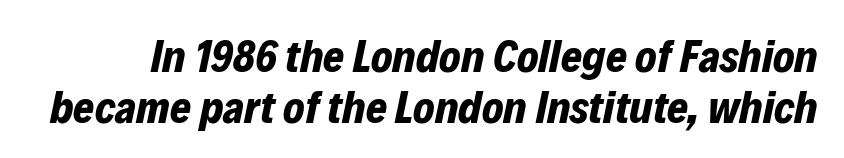
The image shows 45 px bold type, italic (leaning right); set tight line spacing (1.13x), normal letter spacing, not underlined; low stroke contrast and a medium x-height.
